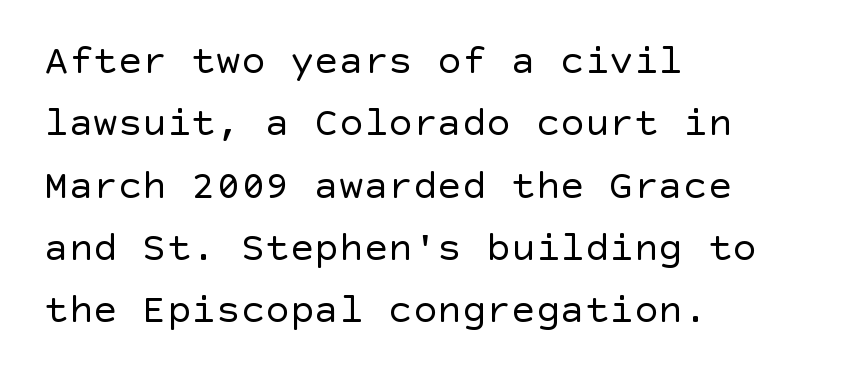
{"serif": "no", "italic": "no", "bold": "no", "weight": "regular", "width": "normal", "x_height": "large", "underline": "no", "align": "left", "line_spacing": "normal", "line_spacing_ratio": 1.52, "letter_spacing": "normal", "letter_spacing_em": 0.0, "glyph_px": 41}
